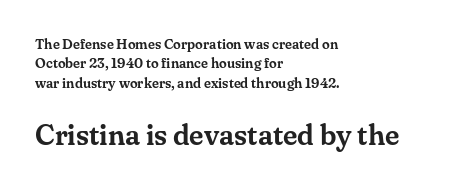
The image shows 29 px serif type, upright; set left-aligned, normal line spacing (1.38x), normal letter spacing, not underlined; the second (bottom) block is 2.07x larger; medium stroke contrast and a small x-height.
